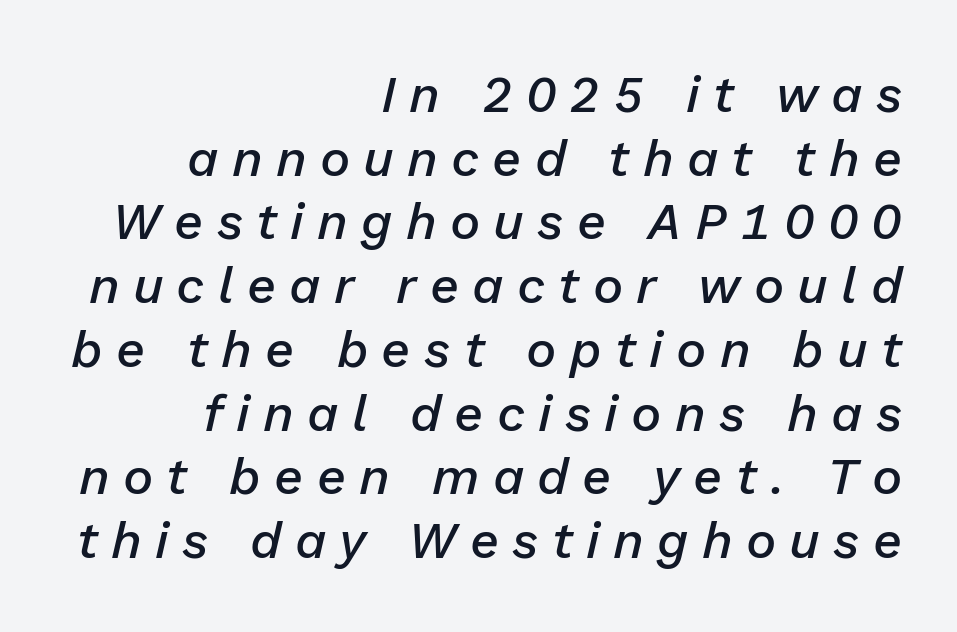
Q: Is the text bold? A: Semi-bold.
Q: Is the text italic (slanted)? A: Yes, it leans right by about 13 degrees.
Q: Is the text underlined? A: No.
Q: How is the paragraph aligned? A: Right-aligned.
Q: Is the spacing between letters normal or unusually wide? A: Unusually wide.
Q: Is the spacing between lines tight, normal or loose? A: Normal.
Q: Width (condensed, normal, or wide)? A: Normal.
Q: Stroke contrast? A: Low.
Q: x-height? A: Medium.
Q: Monospaced? A: No.
